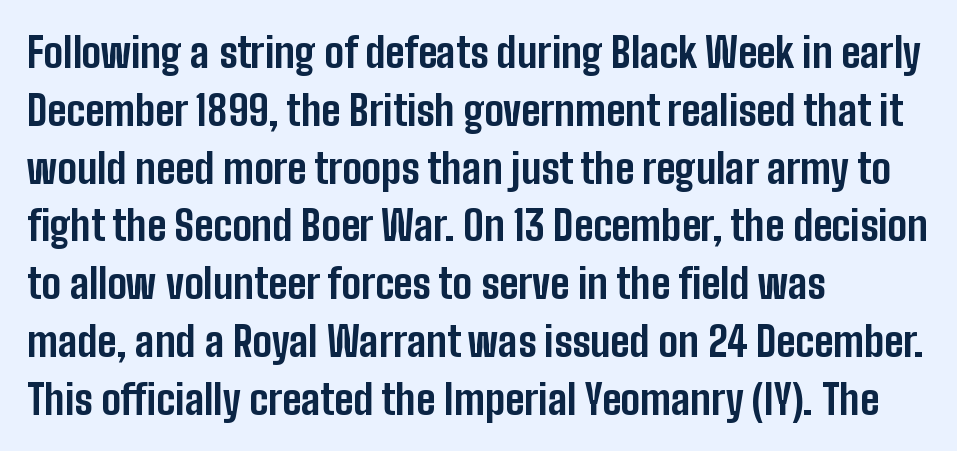
Regarding serifs, this sample does without them. Is this a fixed-width face? No — the glyphs have proportional, varying widths. The letterforms sit shoulder to shoulder at normal distance. The letters stand upright; this is a roman face. The space between consecutive lines is moderate.
